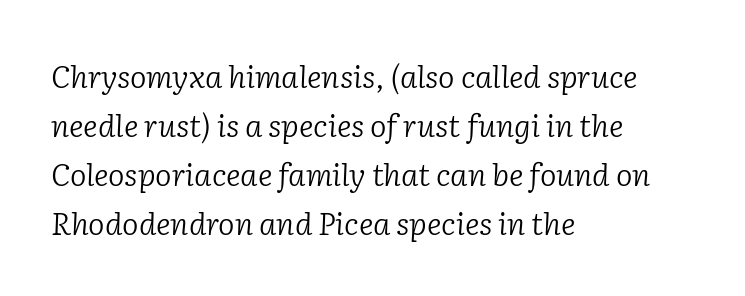
{"serif": "yes", "italic": "yes", "lean": "right", "slant_degrees": 2, "bold": "no", "weight": "light", "width": "normal", "stroke_contrast": "low", "x_height": "medium", "monospaced": "no", "underline": "no", "align": "left", "line_spacing": "normal", "line_spacing_ratio": 1.58, "letter_spacing": "normal", "letter_spacing_em": 0.0, "glyph_px": 31}
